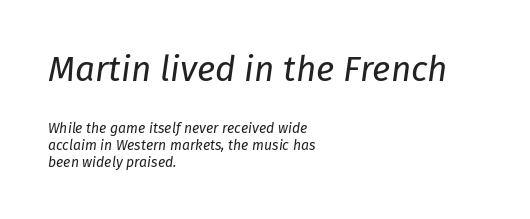
Q: Is the text bold? A: No.
Q: Is the text italic (slanted)? A: Yes, it leans right by about 8 degrees.
Q: Is the text underlined? A: No.
Q: How is the paragraph aligned? A: Left-aligned.
Q: Is the spacing between letters normal or unusually wide? A: Normal.
Q: Which block of text is set in a larger size, the first (top) or the second (bottom)? A: The first (top) one.
Q: Width (condensed, normal, or wide)? A: Normal.
Q: Stroke contrast? A: Low.
Q: x-height? A: Medium.
Q: Monospaced? A: No.
